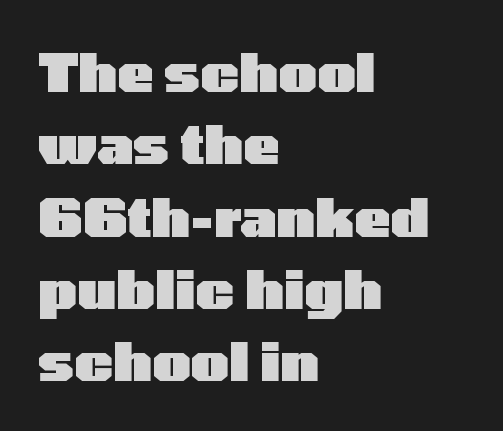
{"serif": "no", "italic": "no", "bold": "yes", "weight": "heavy", "width": "wide", "stroke_contrast": "low", "x_height": "medium", "monospaced": "no", "underline": "no", "align": "left", "line_spacing": "normal", "line_spacing_ratio": 1.34, "letter_spacing": "normal", "letter_spacing_em": 0.0, "glyph_px": 54}
